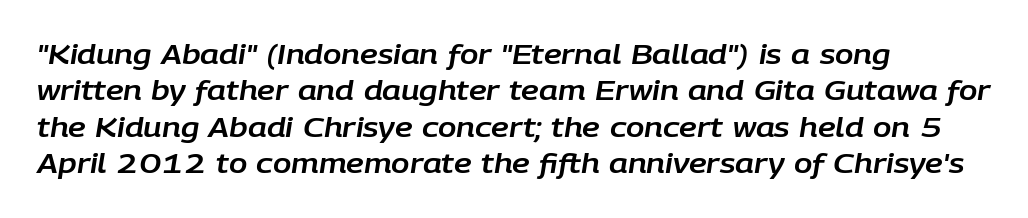
{"italic": "yes", "lean": "right", "slant_degrees": 9, "underline": "no", "align": "left", "line_spacing": "normal", "line_spacing_ratio": 1.35, "letter_spacing": "normal", "letter_spacing_em": 0.0, "glyph_px": 27}
